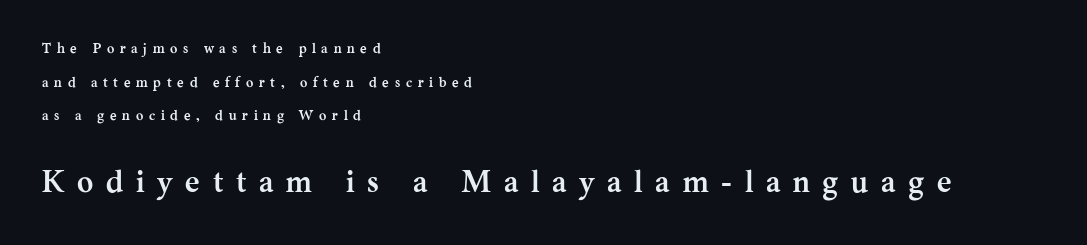
Short note: letters widely spaced. The later block is typeset at a bigger size than the earlier block. The rendering anchors every line to the left-hand side. Typesetter's note: full bold, strokes at maximum text heaviness. Airy leading.
